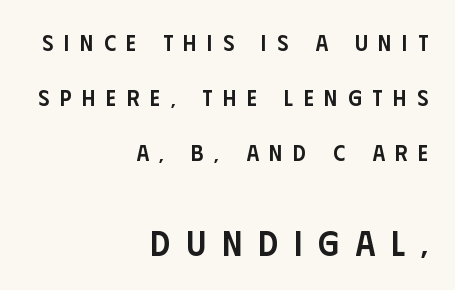
The image shows 35 px semibold, condensed sans-serif type, upright; set right-aligned, loose line spacing (2.39x), unusually wide letter spacing (+0.46 em), not underlined; the second (bottom) block is 1.52x larger; low stroke contrast and a large x-height.
